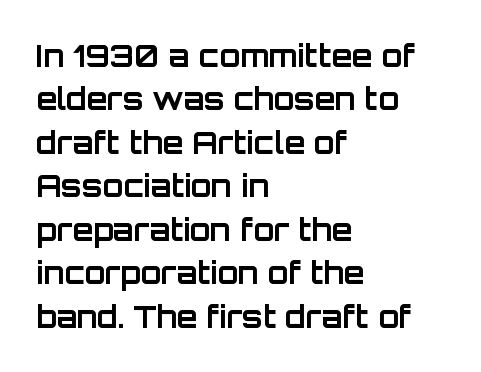
{"serif": "no", "italic": "no", "bold": "yes", "weight": "bold", "width": "normal", "stroke_contrast": "low", "x_height": "large", "monospaced": "no", "underline": "no", "align": "left", "line_spacing": "normal", "line_spacing_ratio": 1.45, "letter_spacing": "normal", "letter_spacing_em": 0.0, "glyph_px": 30}
